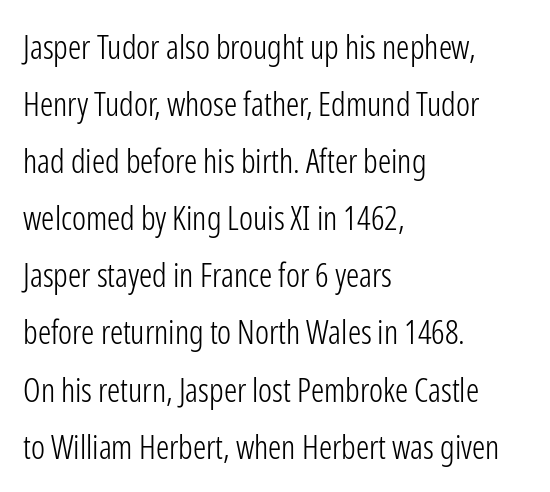
The image shows 33 px light, condensed sans-serif type, upright; set left-aligned, line spacing 1.73x, normal letter spacing, not underlined; low stroke contrast and a medium x-height.
